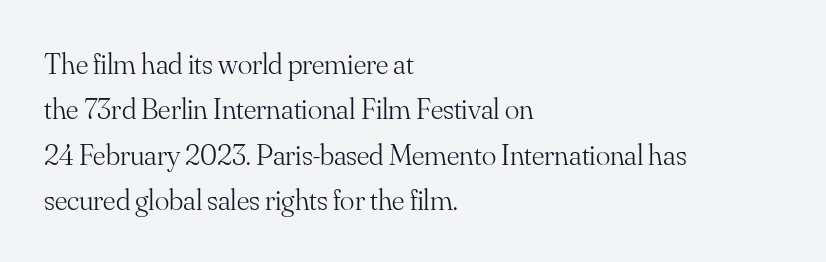
The image shows 30 px light serif type, upright; set left-aligned, normal line spacing (1.51x), normal letter spacing, not underlined; medium stroke contrast and a small x-height.
